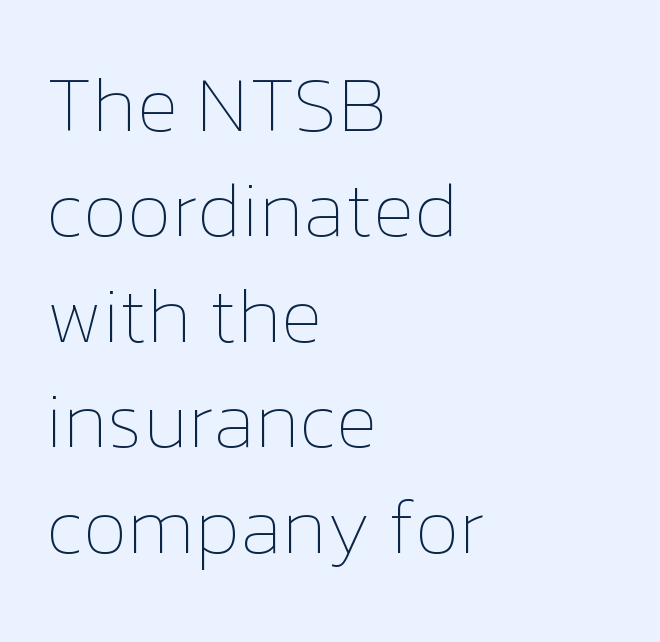
Short and long lines alike share a common starting point at left. The font's upright variant was chosen for this text. These lines sit exactly where default settings would place them. Decoration check: the copy has no underline. Varying glyph widths throughout — classic text-font behaviour.
